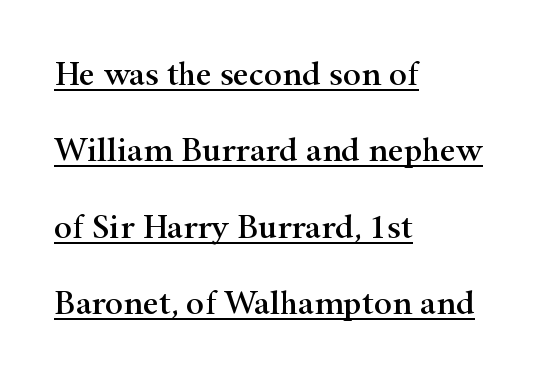
{"serif": "yes", "italic": "no", "width": "wide", "stroke_contrast": "high", "x_height": "small", "monospaced": "no", "underline": "yes", "align": "left", "line_spacing": "loose", "line_spacing_ratio": 2.25, "letter_spacing": "normal", "letter_spacing_em": 0.0, "glyph_px": 34}
